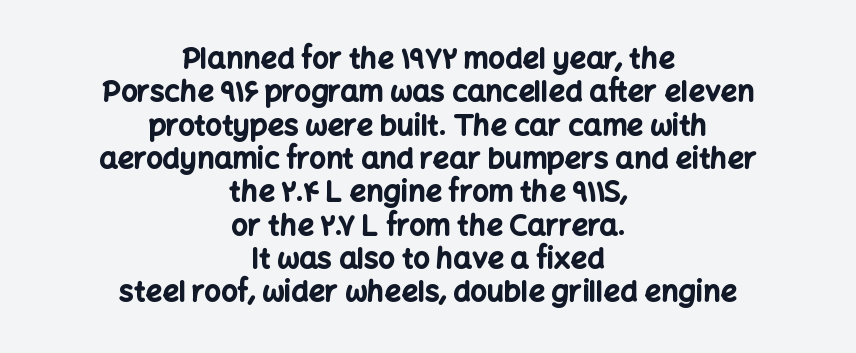
{"serif": "no", "italic": "no", "bold": "yes", "weight": "bold", "width": "normal", "stroke_contrast": "low", "x_height": "medium", "monospaced": "no", "underline": "no", "align": "center", "line_spacing": "tight", "line_spacing_ratio": 1.15, "letter_spacing": "normal", "letter_spacing_em": 0.0, "glyph_px": 29}
